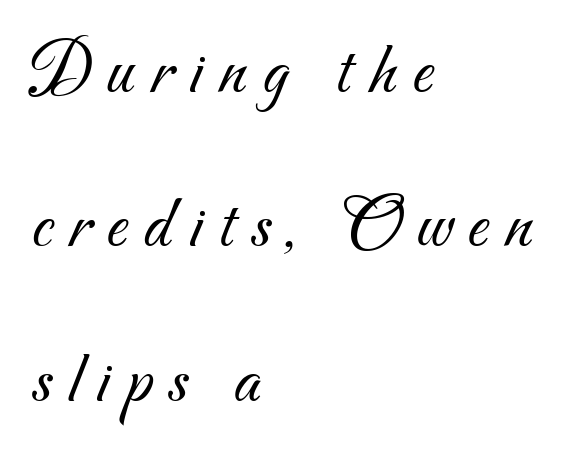
{"serif": "no", "bold": "no", "weight": "light", "width": "normal", "stroke_contrast": "medium", "x_height": "small", "monospaced": "no", "underline": "no", "align": "left", "line_spacing": "loose", "line_spacing_ratio": 2.03, "letter_spacing": "wide", "letter_spacing_em": 0.21, "glyph_px": 76}
